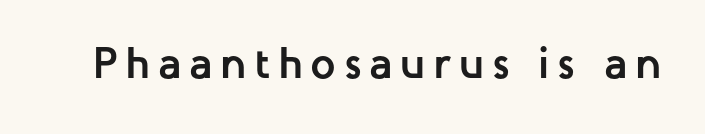
When letters stand straight like this, we call the style roman or upright. This is heavy type, rendered in bold. A typesetter would call this proportional, since set widths differ per character. Type style note: lacks serifs. Descender tails drop into unmarked territory.
